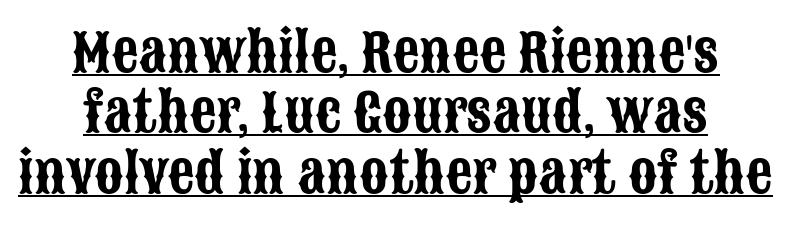
Q: Is the text italic (slanted)? A: No, it is upright.
Q: Is the typeface a serif or a sans-serif typeface? A: Sans-serif.
Q: Is the text underlined? A: Yes.
Q: Is the spacing between letters normal or unusually wide? A: Normal.
Q: Is the spacing between lines tight, normal or loose? A: Tight.
Q: Width (condensed, normal, or wide)? A: Condensed.
Q: Stroke contrast? A: Low.
Q: x-height? A: Large.
Q: Monospaced? A: No.
